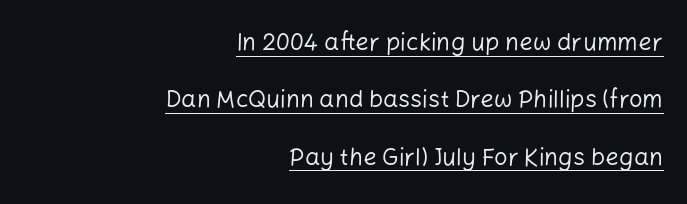
Summary of weight: not heavy and not bold. Is there an underline? Yes — a line sits under the letters. Italic? Not at all — the glyphs are vertical. The horizontal fit of the characters is conventional and even. Students, observe: this is what heavily led, spacious text looks like.
